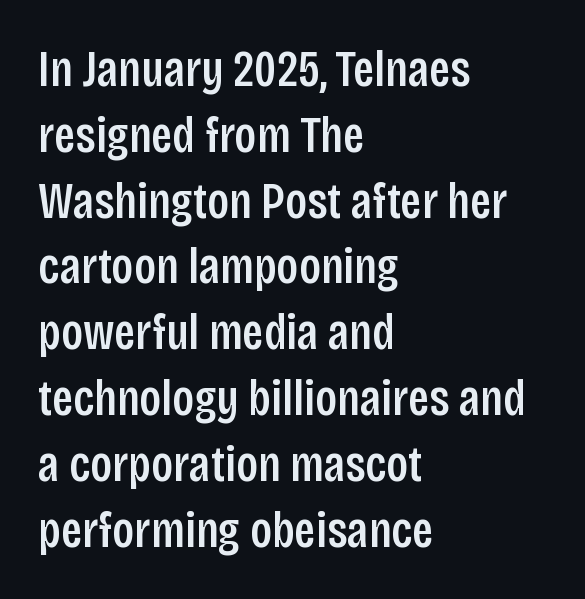
The image shows 51 px condensed sans-serif type, upright; set left-aligned, normal line spacing (1.29x), normal letter spacing, not underlined; low stroke contrast and a large x-height.
